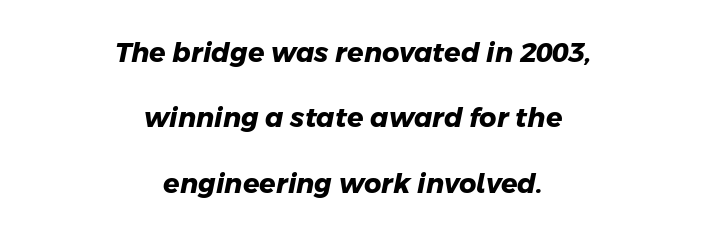
{"bold": "yes", "underline": "no", "align": "center", "line_spacing": "loose", "line_spacing_ratio": 2.42, "letter_spacing": "normal", "letter_spacing_em": 0.0, "glyph_px": 27}
